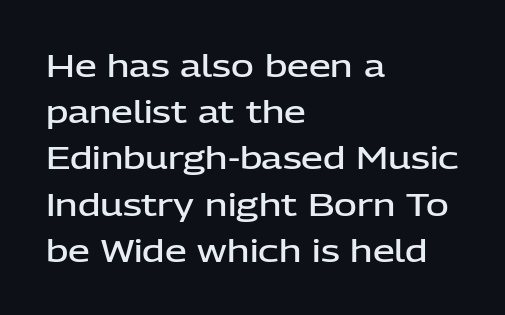
The letters advance in unequal steps, a hallmark of proportional type. Look at the tracking — it's just the regular setting, nothing added. Short and long lines alike share a common starting point at left. Students, this is semibold: more ink than regular, less than bold. The letters carry no serifs — their stems end cleanly without finishing strokes.
